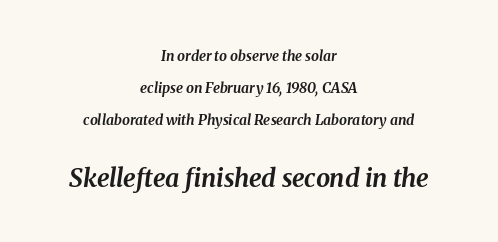
{"italic": "yes", "lean": "right", "slant_degrees": 8, "bold": "yes", "underline": "no", "align": "center", "line_spacing": "loose", "line_spacing_ratio": 2.27, "letter_spacing": "normal", "letter_spacing_em": 0.0, "larger_block": "second", "size_ratio": 1.79, "glyph_px": 25}
